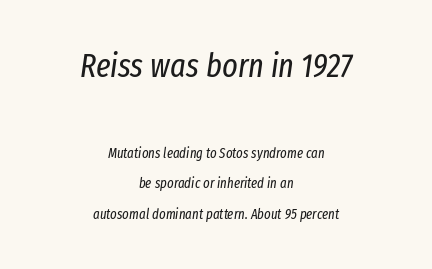
The image shows 33 px regular-weight, condensed type, italic (leaning right); set centered, loose line spacing (2.17x), normal letter spacing, not underlined; the first (top) block is 2.36x larger; low stroke contrast and a medium x-height.
